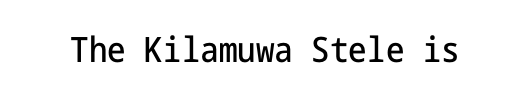
Q: Is the text italic (slanted)? A: No, it is upright.
Q: Is the typeface a serif or a sans-serif typeface? A: Sans-serif.
Q: Is the text underlined? A: No.
Q: Is the spacing between letters normal or unusually wide? A: Normal.
Q: Width (condensed, normal, or wide)? A: Condensed.
Q: Stroke contrast? A: Low.
Q: x-height? A: Medium.
